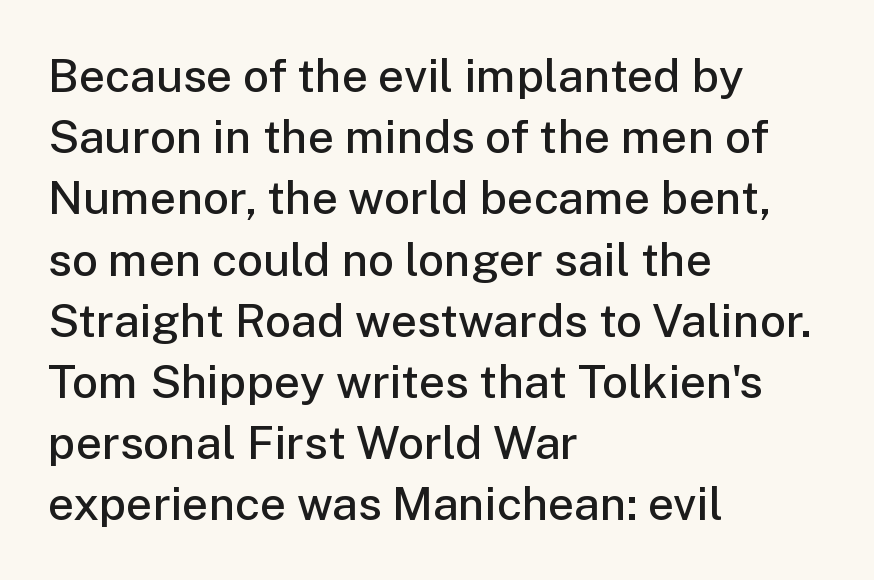
{"serif": "no", "italic": "no", "bold": "semi", "weight": "semibold", "width": "normal", "stroke_contrast": "low", "x_height": "medium", "monospaced": "no", "underline": "no", "align": "left", "line_spacing": "normal", "line_spacing_ratio": 1.33, "letter_spacing": "normal", "letter_spacing_em": 0.0, "glyph_px": 46}
